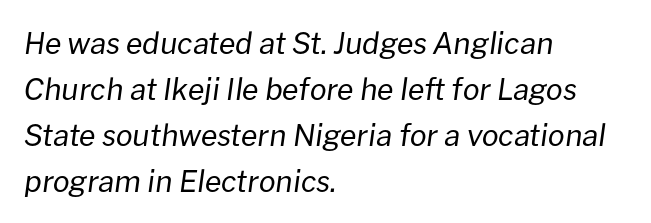
Leftover space on each line is placed entirely after the last word. A normal amount of white space separates one row of letters from the next. The face used here is proportionally spaced, like ordinary book or web type. Is the stroke heavy? The answer is a plain regular-or-lighter.
